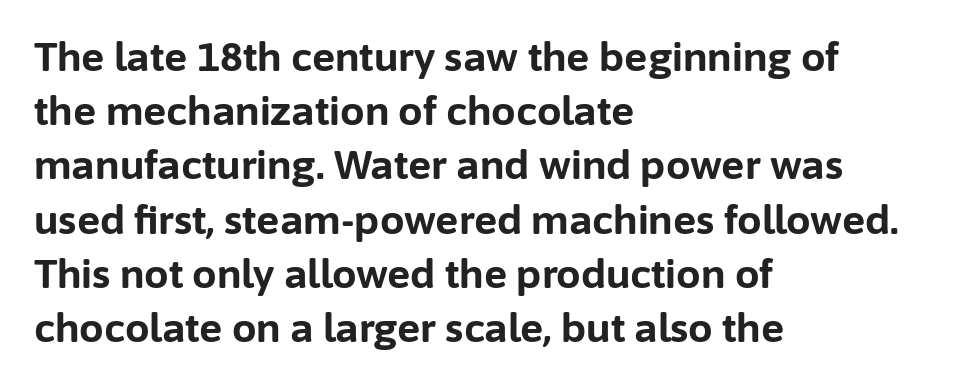
{"serif": "no", "italic": "no", "bold": "yes", "weight": "bold", "width": "normal", "stroke_contrast": "low", "x_height": "medium", "monospaced": "no", "underline": "no", "align": "left", "line_spacing": "normal", "line_spacing_ratio": 1.39, "letter_spacing": "normal", "letter_spacing_em": 0.0, "glyph_px": 39}
